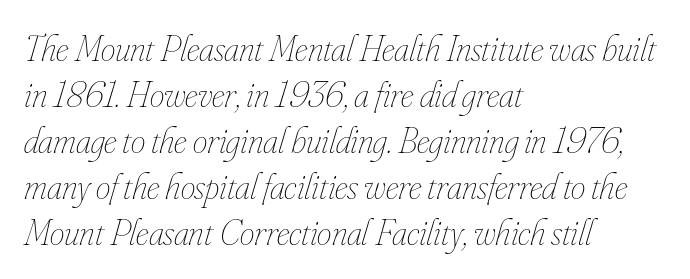
Q: Is the text bold? A: No.
Q: Is the text italic (slanted)? A: Yes, it leans right by about 16 degrees.
Q: Is the text underlined? A: No.
Q: How is the paragraph aligned? A: Left-aligned.
Q: Is the spacing between letters normal or unusually wide? A: Normal.
Q: Width (condensed, normal, or wide)? A: Condensed.
Q: Stroke contrast? A: Low.
Q: x-height? A: Small.
Q: Monospaced? A: No.
